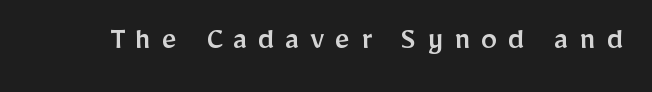
You can tell from the bare stems that sans-serif type was used. Each letter keeps its own natural width here, so spacing adapts to shape. Is there any slant? The stems are plumb. Has an underline been added? It has not. Letter spacing: wide.
